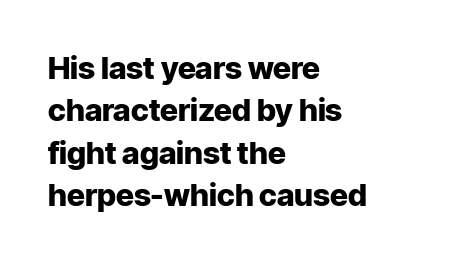
The rendering uses natural spacing where letterforms have individual widths. The face used here is rendered with its standard letterfit. What weight is shown? A full bold with thick strokes. The rendering shows plain stroke endings on the letterforms — a sans-serif design. Leading: standard.
